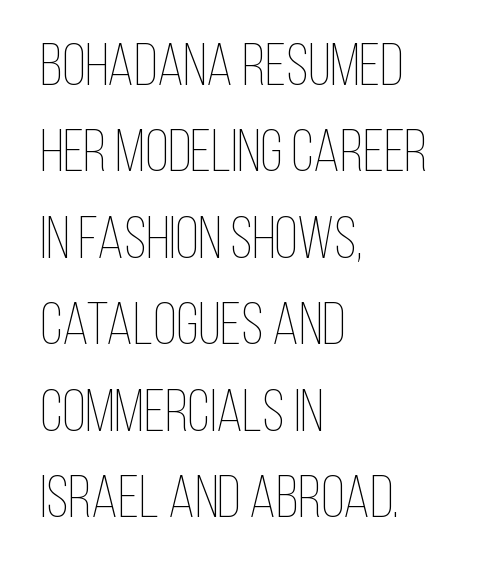
Q: Is the text bold? A: No.
Q: Is the text italic (slanted)? A: No, it is upright.
Q: Is the text underlined? A: No.
Q: How is the paragraph aligned? A: Left-aligned.
Q: Is the spacing between letters normal or unusually wide? A: Normal.
Q: Is the spacing between lines tight, normal or loose? A: Normal.
Q: Width (condensed, normal, or wide)? A: Condensed.
Q: Stroke contrast? A: Low.
Q: x-height? A: Large.
Q: Monospaced? A: No.
